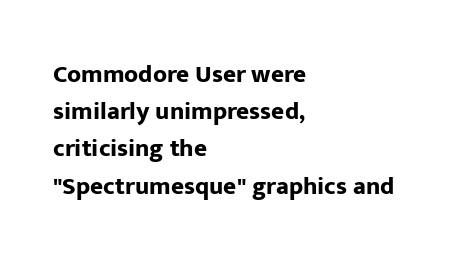
Italic: no, the glyphs are upright roman. Weight: bold. A typesetter would call this zero additional tracking. Does the copy run flush right? No — it runs flush left. In terms of leading, this rendering sits right in the middle. Quick note: underline off.
